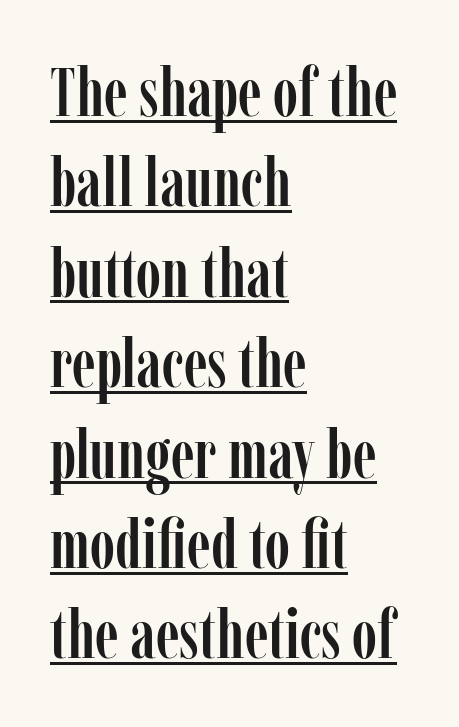
{"serif": "yes", "italic": "no", "width": "condensed", "stroke_contrast": "low", "x_height": "medium", "monospaced": "no", "underline": "yes", "align": "left", "line_spacing": "normal", "line_spacing_ratio": 1.31, "letter_spacing": "normal", "letter_spacing_em": 0.0, "glyph_px": 69}
